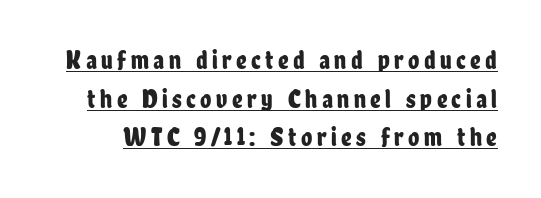
The image shows 26 px text type, upright; set normal line spacing (1.49x), underlined.
